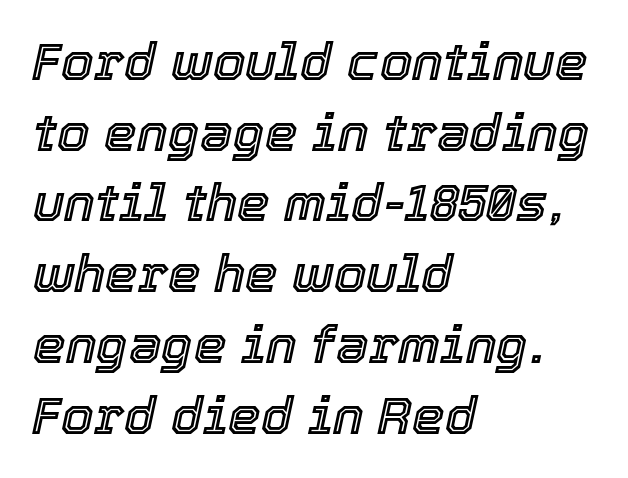
Q: Is the text italic (slanted)? A: Yes, it leans right by about 12 degrees.
Q: Is the text underlined? A: No.
Q: How is the paragraph aligned? A: Left-aligned.
Q: Is the spacing between letters normal or unusually wide? A: Normal.
Q: Is the spacing between lines tight, normal or loose? A: Normal.
Q: Width (condensed, normal, or wide)? A: Normal.
Q: x-height? A: Medium.
Q: Monospaced? A: No.
